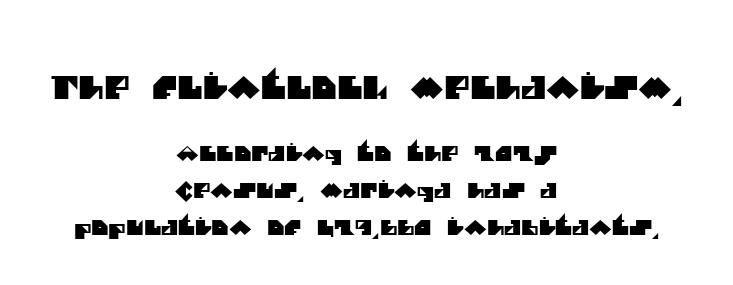
{"serif": "no", "width": "normal", "stroke_contrast": "medium", "x_height": "large", "monospaced": "no", "underline": "no", "align": "center", "line_spacing_ratio": 1.76, "letter_spacing": "normal", "letter_spacing_em": 0.0, "larger_block": "first", "size_ratio": 1.48, "glyph_px": 31}
